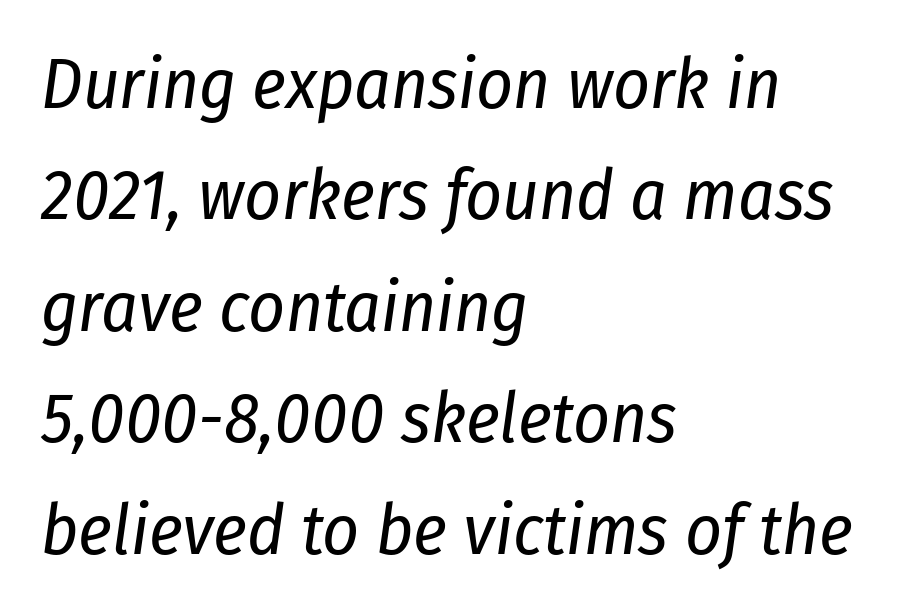
The image shows 71 px regular-weight, condensed type, italic (leaning right); set left-aligned, normal line spacing (1.57x), normal letter spacing, not underlined; low stroke contrast and a medium x-height.
